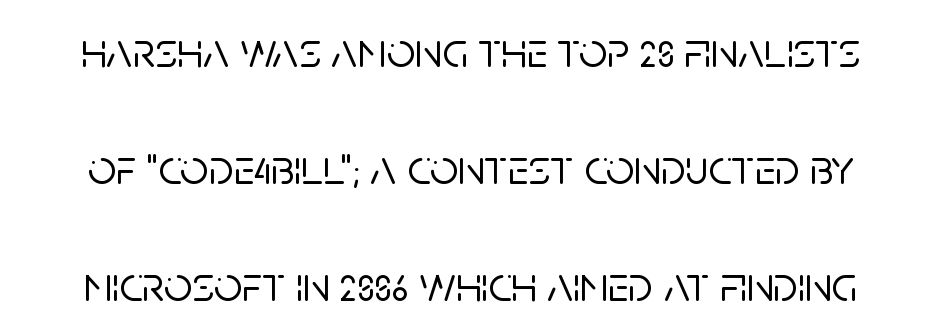
The space between consecutive lines is lavish. The face used here is a sans, in the tradition of grotesques and geometrics. Nope, not italic — everything's standing straight. This rendering leaves character spacing at its baseline value. A bare baseline throughout the passage. Here the designer chose a conventional face with non-uniform glyph widths.
